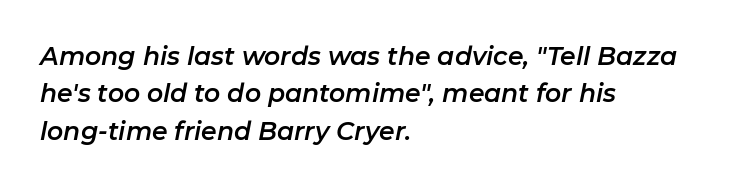
The image shows 25 px text type, italic (leaning right); set left-aligned, normal line spacing (1.5x), normal letter spacing, not underlined.
